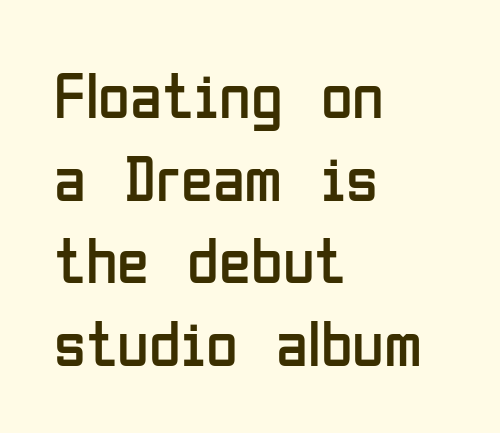
{"serif": "no", "italic": "no", "bold": "no", "weight": "regular", "width": "condensed", "stroke_contrast": "low", "x_height": "medium", "monospaced": "no", "underline": "no", "align": "left", "line_spacing": "normal", "line_spacing_ratio": 1.27, "letter_spacing": "normal", "letter_spacing_em": 0.0, "glyph_px": 65}
